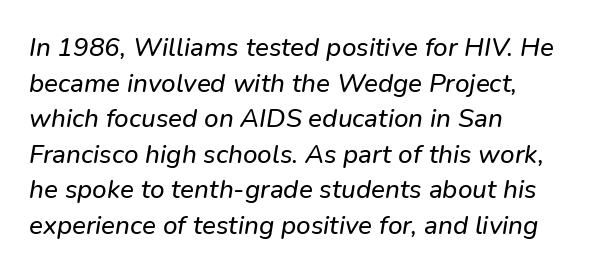
The image shows 26 px text type; set left-aligned, normal line spacing (1.37x), normal letter spacing, not underlined.
